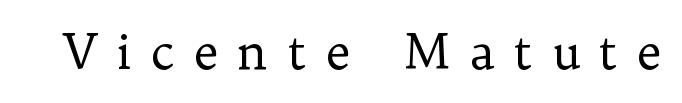
The image shows 48 px regular-weight serif type, upright; set unusually wide letter spacing (+0.39 em), not underlined; low stroke contrast and a medium x-height.
